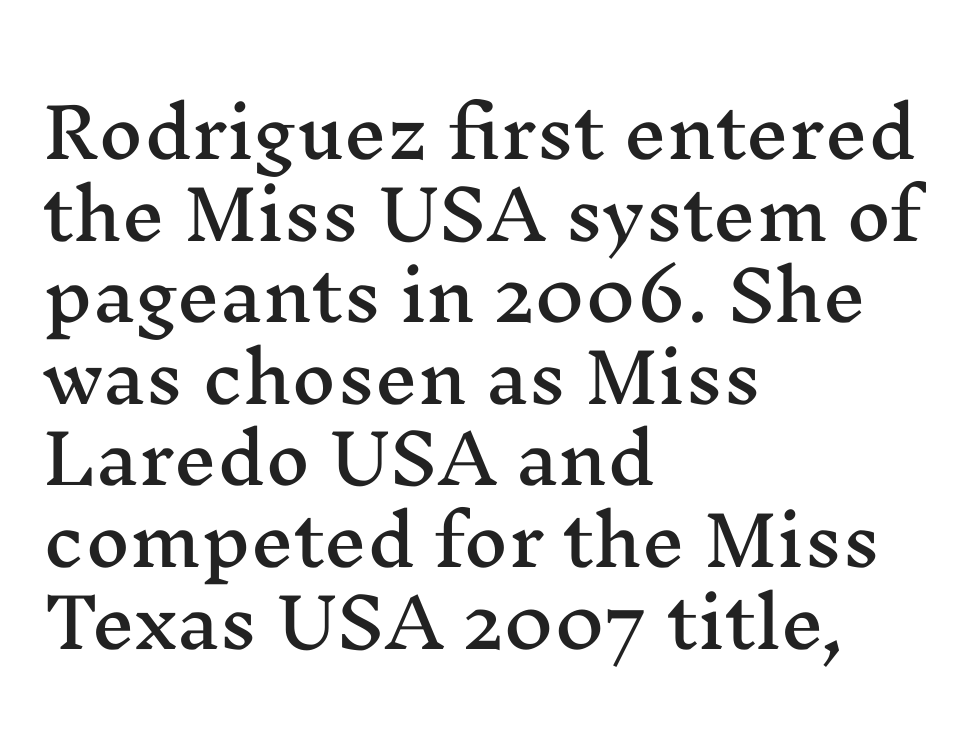
{"serif": "yes", "italic": "no", "width": "wide", "stroke_contrast": "medium", "x_height": "medium", "monospaced": "no", "underline": "no", "align": "left", "line_spacing_ratio": 1.2, "letter_spacing": "normal", "letter_spacing_em": 0.0, "glyph_px": 68}
